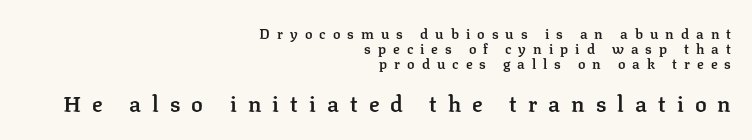
The image shows 22 px text type, upright; set right-aligned, tight line spacing (1.08x), unusually wide letter spacing (+0.5 em), not underlined; the second (bottom) block is 1.57x larger.
